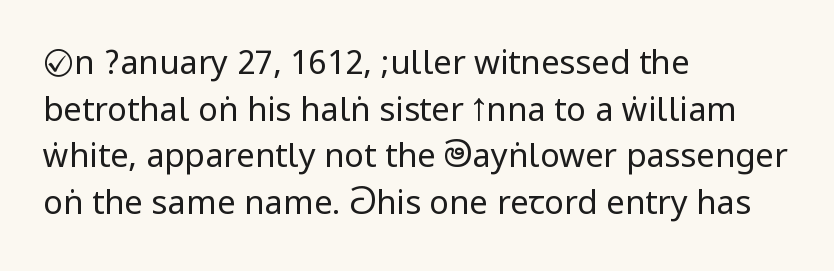
The image shows 33 px regular-weight, condensed sans-serif type, upright; set left-aligned, normal line spacing (1.41x), normal letter spacing, not underlined; low stroke contrast.
